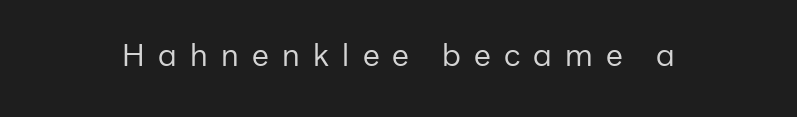
The image shows 30 px regular-weight sans-serif type, upright; set unusually wide letter spacing (+0.44 em), not underlined; low stroke contrast and a medium x-height.
